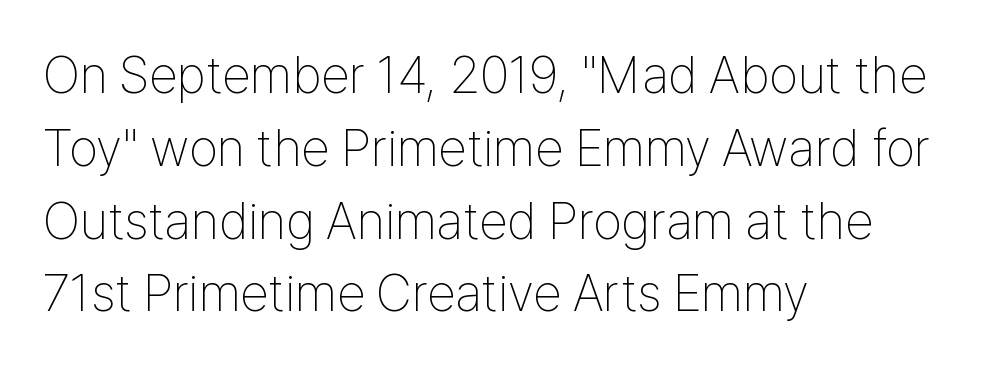
The image shows 52 px thin, condensed sans-serif type, upright; set left-aligned, normal line spacing (1.4x), normal letter spacing, not underlined; low stroke contrast and a medium x-height.
